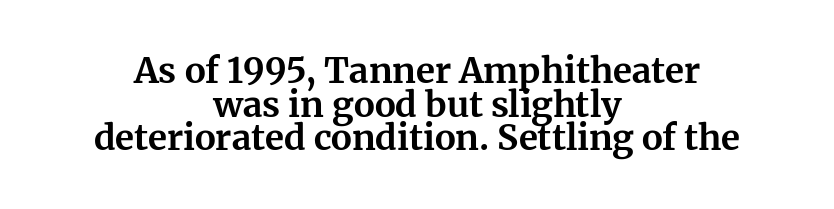
Q: Is the text bold? A: Yes.
Q: Is the text italic (slanted)? A: No, it is upright.
Q: Is the typeface a serif or a sans-serif typeface? A: Serif.
Q: Is the text underlined? A: No.
Q: How is the paragraph aligned? A: Centered.
Q: Is the spacing between letters normal or unusually wide? A: Normal.
Q: Is the spacing between lines tight, normal or loose? A: Tight.
Q: Width (condensed, normal, or wide)? A: Normal.
Q: Stroke contrast? A: Medium.
Q: x-height? A: Medium.
Q: Monospaced? A: No.
